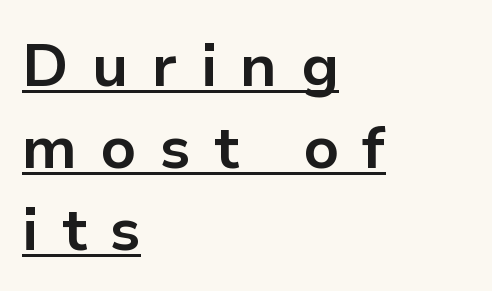
Q: Is the text bold? A: Yes.
Q: Is the text italic (slanted)? A: No, it is upright.
Q: Is the typeface a serif or a sans-serif typeface? A: Sans-serif.
Q: Is the text underlined? A: Yes.
Q: How is the paragraph aligned? A: Left-aligned.
Q: Is the spacing between letters normal or unusually wide? A: Unusually wide.
Q: Is the spacing between lines tight, normal or loose? A: Normal.
Q: Width (condensed, normal, or wide)? A: Normal.
Q: Stroke contrast? A: Low.
Q: x-height? A: Medium.
Q: Monospaced? A: No.
